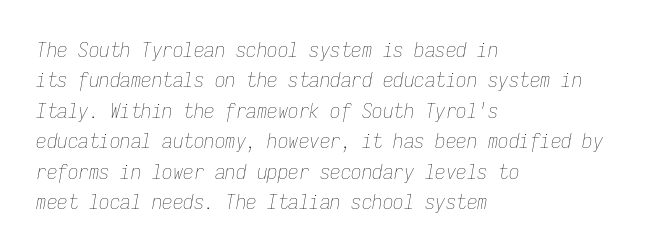
This rendering leaves character spacing at its baseline value. Weight class: somewhere from thin through regular. Any mark beneath the type? The region is blank. Line beginnings align vertically; line endings do not. Tall strokes in this sample are angled rather than plumb. These lines sit exactly where default settings would place them.
